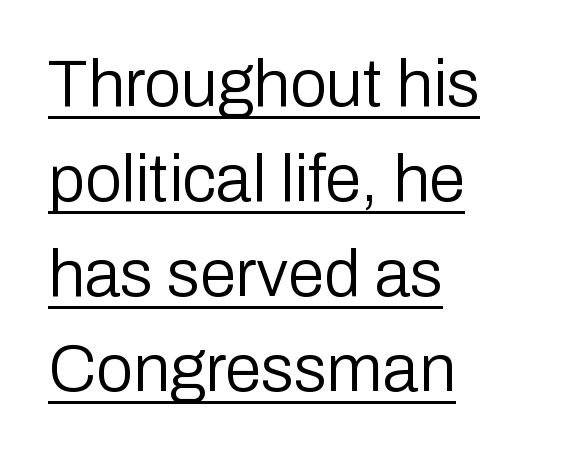
The image shows 66 px regular-weight sans-serif type, upright; set left-aligned, normal line spacing (1.44x), normal letter spacing, underlined; low stroke contrast and a medium x-height.
